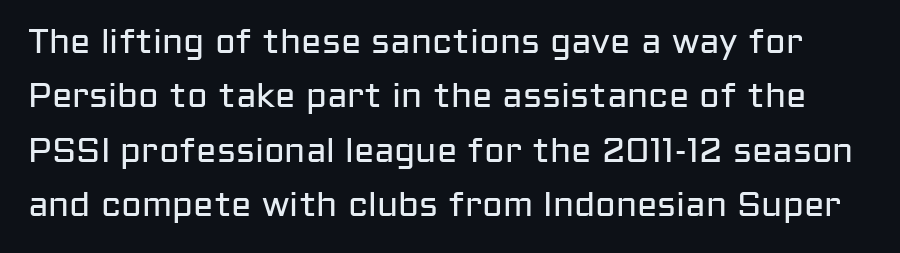
Q: Is the text bold? A: No.
Q: Is the text italic (slanted)? A: No, it is upright.
Q: Is the typeface a serif or a sans-serif typeface? A: Sans-serif.
Q: Is the text underlined? A: No.
Q: Is the spacing between letters normal or unusually wide? A: Normal.
Q: Is the spacing between lines tight, normal or loose? A: Normal.
Q: Width (condensed, normal, or wide)? A: Normal.
Q: Stroke contrast? A: Low.
Q: x-height? A: Medium.
Q: Monospaced? A: No.
